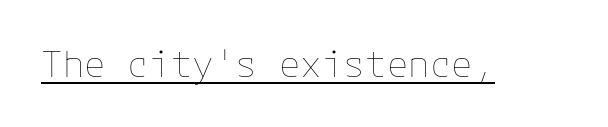
Q: Is the text bold? A: No.
Q: Is the text italic (slanted)? A: No, it is upright.
Q: Is the text underlined? A: Yes.
Q: Is the spacing between letters normal or unusually wide? A: Normal.
Q: Width (condensed, normal, or wide)? A: Normal.
Q: Stroke contrast? A: Low.
Q: x-height? A: Medium.
